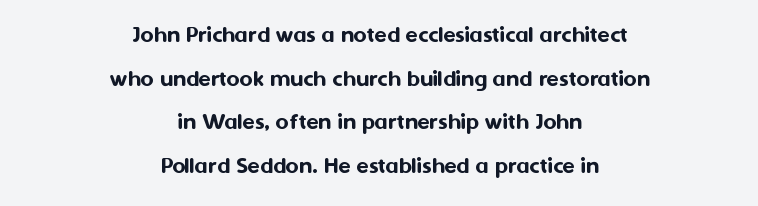
Q: Is the text italic (slanted)? A: No, it is upright.
Q: Is the text underlined? A: No.
Q: How is the paragraph aligned? A: Centered.
Q: Is the spacing between letters normal or unusually wide? A: Normal.
